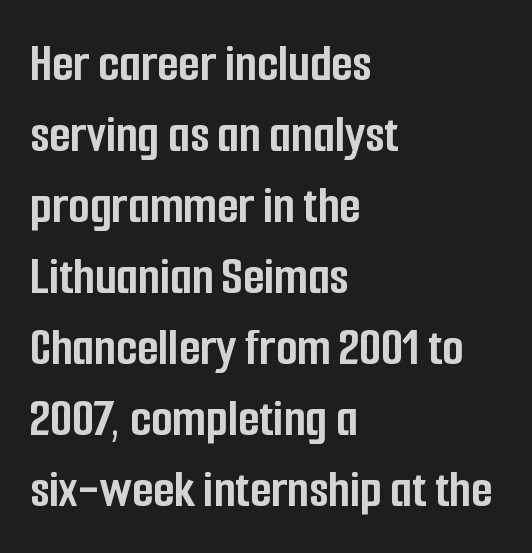
{"serif": "no", "italic": "no", "bold": "yes", "weight": "semibold", "width": "condensed", "stroke_contrast": "low", "x_height": "medium", "monospaced": "no", "underline": "no", "align": "left", "line_spacing": "normal", "line_spacing_ratio": 1.29, "letter_spacing": "normal", "letter_spacing_em": 0.0, "glyph_px": 55}
